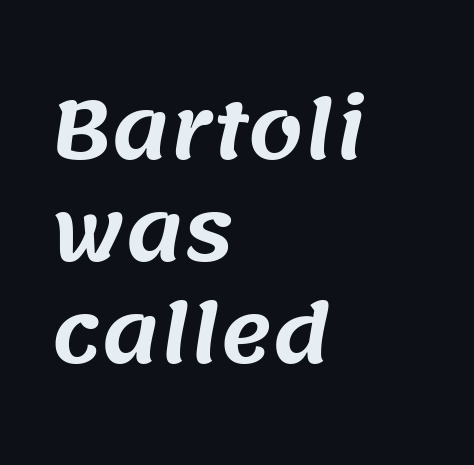
The image shows 79 px sans-serif type; set left-aligned, normal line spacing (1.29x), normal letter spacing, not underlined; medium stroke contrast and a large x-height.
